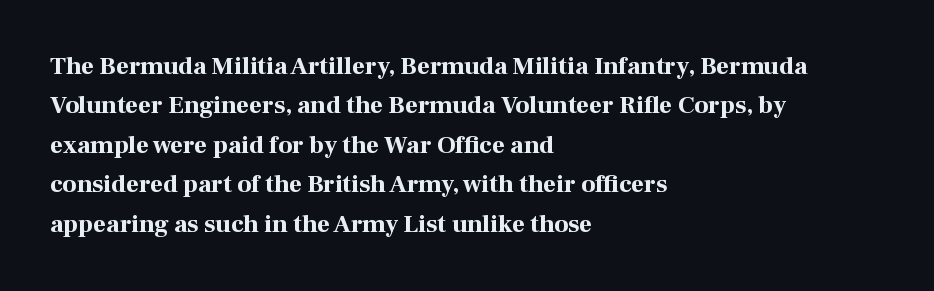
Q: Is the text bold? A: Yes.
Q: Is the text italic (slanted)? A: No, it is upright.
Q: Is the text underlined? A: No.
Q: How is the paragraph aligned? A: Left-aligned.
Q: Is the spacing between letters normal or unusually wide? A: Normal.
Q: Is the spacing between lines tight, normal or loose? A: Normal.
